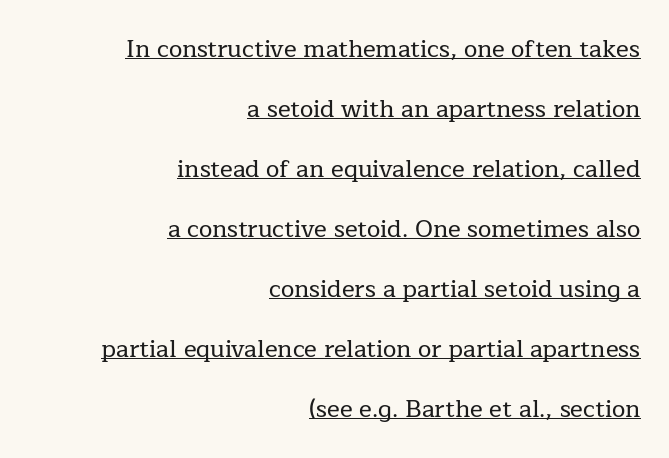
The image shows 24 px text type, upright; set right-aligned, loose line spacing (2.5x), normal letter spacing, underlined.
